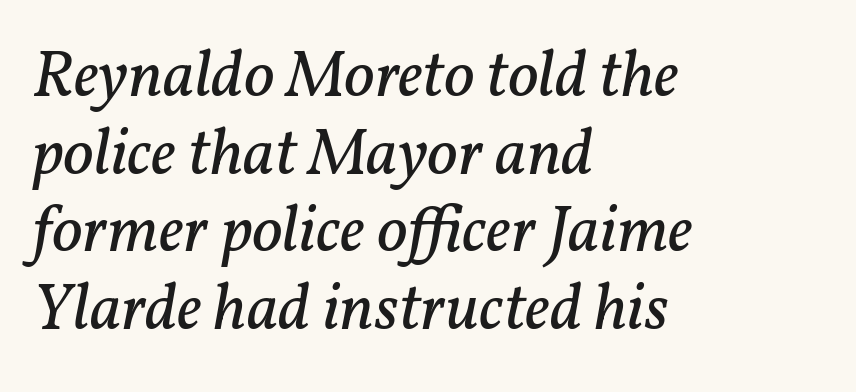
{"serif": "yes", "italic": "yes", "lean": "right", "slant_degrees": 11, "bold": "no", "weight": "regular", "width": "normal", "stroke_contrast": "low", "x_height": "medium", "monospaced": "no", "underline": "no", "align": "left", "line_spacing_ratio": 1.16, "letter_spacing": "normal", "letter_spacing_em": 0.0, "glyph_px": 67}
